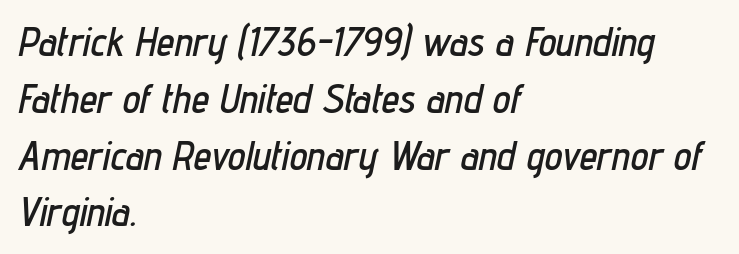
Q: Is the text italic (slanted)? A: Yes, it leans right by about 12 degrees.
Q: Is the text underlined? A: No.
Q: How is the paragraph aligned? A: Left-aligned.
Q: Is the spacing between letters normal or unusually wide? A: Normal.
Q: Is the spacing between lines tight, normal or loose? A: Normal.
Q: Width (condensed, normal, or wide)? A: Condensed.
Q: Stroke contrast? A: Low.
Q: x-height? A: Medium.
Q: Monospaced? A: No.
